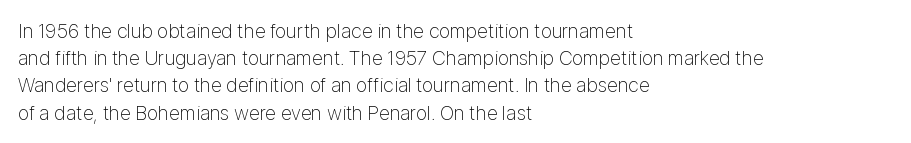
The text block is weighted toward the left margin, trailing off unevenly rightward. Summary of vertical rhythm: regular, with standard interline spacing. Spacing between characters is what you'd get straight out of the box. The letterforms sit at book weight or below.
